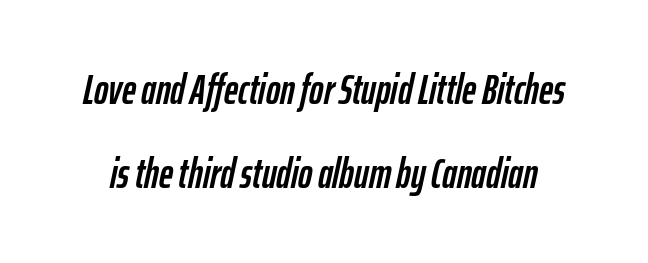
Regarding leading, the lines here are spaced well apart. This sample has the flowing, uneven cadence of proportional lettering. Designer's note — italics engaged. The passage shown is not underscored anywhere.
